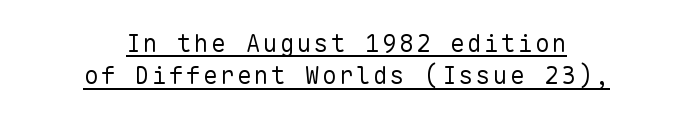
Compared with a flush-left layout, this one balances lines on the center instead. You can see a thin bar hugging the bottom of the glyphs. Horizontal bands of white between lines are of average thickness. The letters stand straight up with perfectly vertical stems. This reads as an unemphasized weight, regular at the heaviest.
